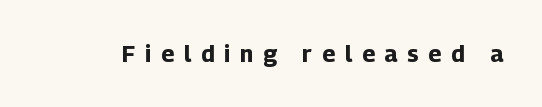
Every stem runs plumb, perpendicular to the baseline. Bare-footed words on every line. The tracking jumps out immediately: characters are airy and widely separated. Plenty of ink on the page — the face is bold.
